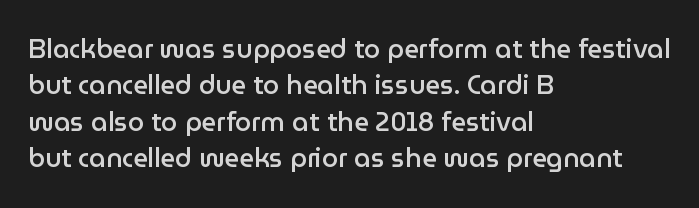
Each glyph is drawn with semibold strokes, heavier than normal yet not fully bold. Each word holds together tightly as a unit, with standard inter-letter gaps. These lines sit exactly where default settings would place them. Every row of glyphs begins at an identical x-position on the left.
